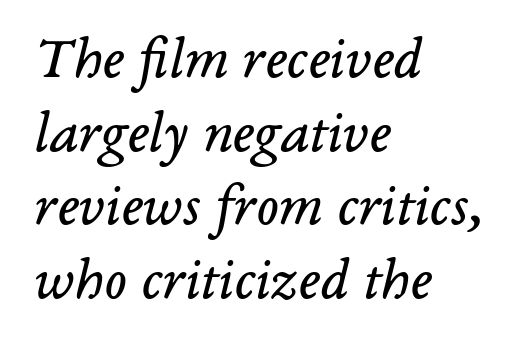
The image shows 59 px regular-weight serif type, italic (leaning right); set left-aligned, normal line spacing (1.25x), normal letter spacing, not underlined; low stroke contrast and a medium x-height.
